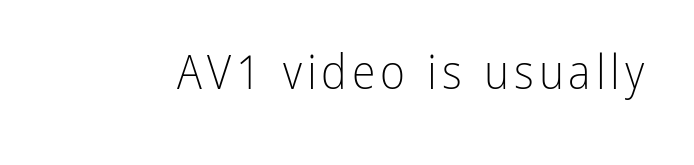
Lines of text with bare space underneath. This reads as an unemphasized weight, regular at the heaviest. Do the characters align in a grid? No, the font is proportional. Is there any slant? The stems are plumb. A typesetter would label this face a sans.
